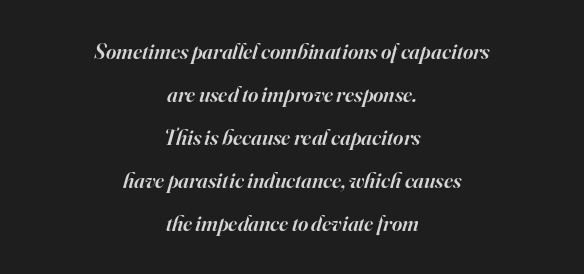
The image shows 22 px text type, italic (leaning right); set centered, loose line spacing (1.95x), normal letter spacing, not underlined.
